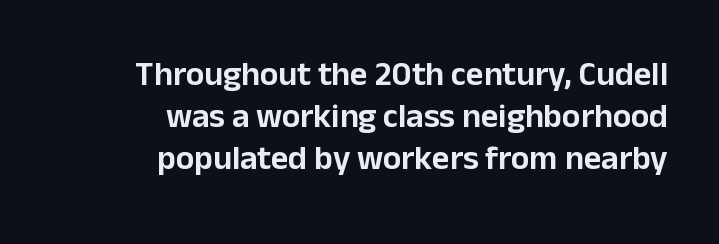
Q: Is the text italic (slanted)? A: No, it is upright.
Q: Is the typeface a serif or a sans-serif typeface? A: Sans-serif.
Q: Is the text underlined? A: No.
Q: How is the paragraph aligned? A: Right-aligned.
Q: Is the spacing between letters normal or unusually wide? A: Normal.
Q: Width (condensed, normal, or wide)? A: Normal.
Q: Stroke contrast? A: Low.
Q: x-height? A: Medium.
Q: Monospaced? A: No.
